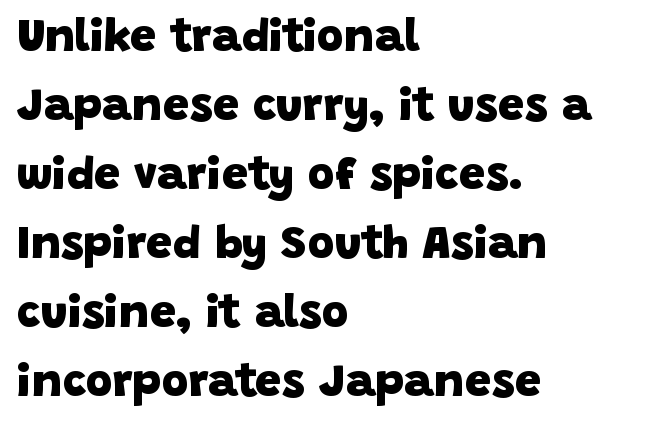
{"serif": "no", "bold": "yes", "weight": "heavy", "width": "normal", "stroke_contrast": "low", "x_height": "large", "monospaced": "no", "underline": "no", "align": "left", "line_spacing": "normal", "line_spacing_ratio": 1.5, "letter_spacing": "normal", "letter_spacing_em": 0.0, "glyph_px": 46}
